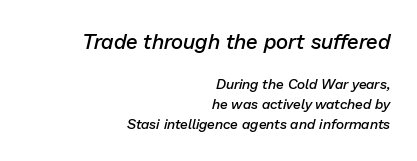
{"italic": "yes", "lean": "right", "slant_degrees": 13, "bold": "semi", "underline": "no", "align": "right", "line_spacing": "normal", "line_spacing_ratio": 1.44, "letter_spacing": "normal", "letter_spacing_em": 0.0, "larger_block": "first", "size_ratio": 1.5, "glyph_px": 21}
